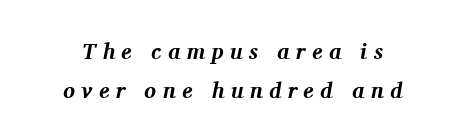
{"italic": "yes", "lean": "right", "slant_degrees": 11, "bold": "yes", "underline": "no", "align": "center", "line_spacing_ratio": 1.76, "letter_spacing": "wide", "letter_spacing_em": 0.29, "glyph_px": 22}
